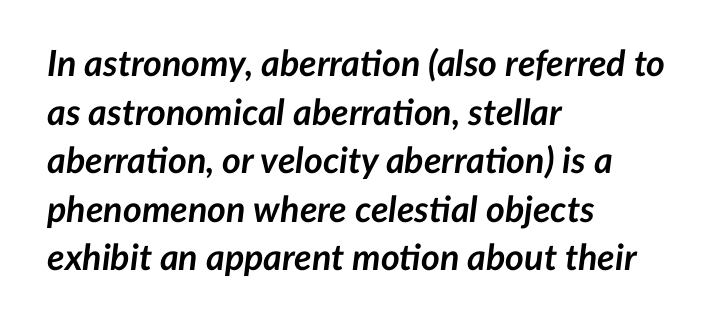
The image shows 36 px semibold type, italic (leaning right); set left-aligned, normal line spacing (1.35x), normal letter spacing, not underlined; low stroke contrast and a medium x-height.
